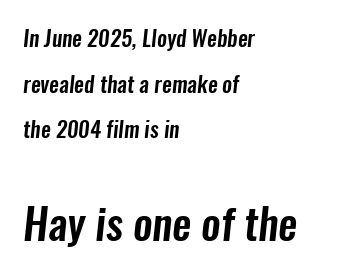
Q: Is the typeface a serif or a sans-serif typeface? A: Sans-serif.
Q: Is the text underlined? A: No.
Q: How is the paragraph aligned? A: Left-aligned.
Q: Is the spacing between letters normal or unusually wide? A: Normal.
Q: Is the spacing between lines tight, normal or loose? A: Loose.
Q: Which block of text is set in a larger size, the first (top) or the second (bottom)? A: The second (bottom) one.
Q: Width (condensed, normal, or wide)? A: Condensed.
Q: Stroke contrast? A: Low.
Q: x-height? A: Medium.
Q: Monospaced? A: No.
